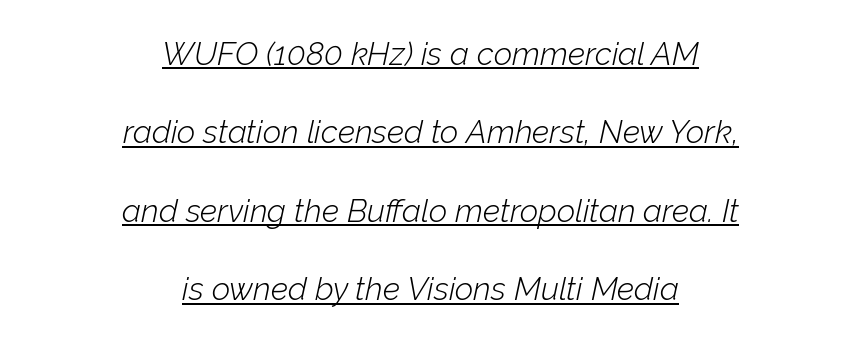
Q: Is the text bold? A: No.
Q: Is the text italic (slanted)? A: Yes, it leans right by about 12 degrees.
Q: Is the text underlined? A: Yes.
Q: How is the paragraph aligned? A: Centered.
Q: Is the spacing between letters normal or unusually wide? A: Normal.
Q: Is the spacing between lines tight, normal or loose? A: Loose.
Q: Width (condensed, normal, or wide)? A: Normal.
Q: Stroke contrast? A: Low.
Q: x-height? A: Medium.
Q: Monospaced? A: No.
